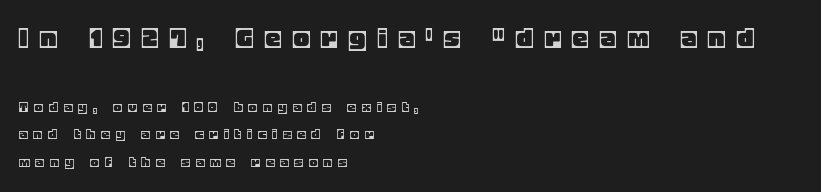
Underline: absent. Letter spacing: wide. The designer gave the opening block more size than the closing block. No italicization has been applied; the sample stays upright. Horizontally, the lines are justified to the leading edge only.
